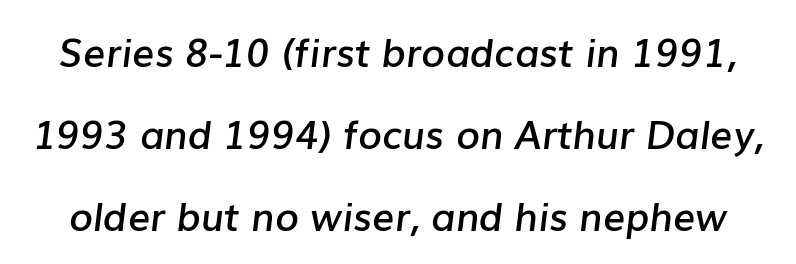
The image shows 39 px semibold type, italic (leaning right); set loose line spacing (2.1x), normal letter spacing, not underlined; low stroke contrast and a medium x-height.
